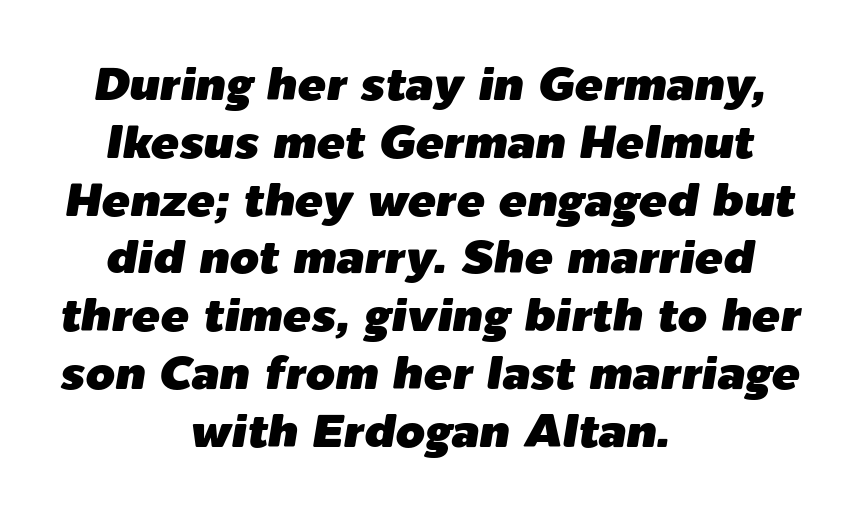
The image shows 47 px text type, italic (leaning right); set centered, line spacing 1.23x, normal letter spacing, not underlined; low stroke contrast and a medium x-height.
